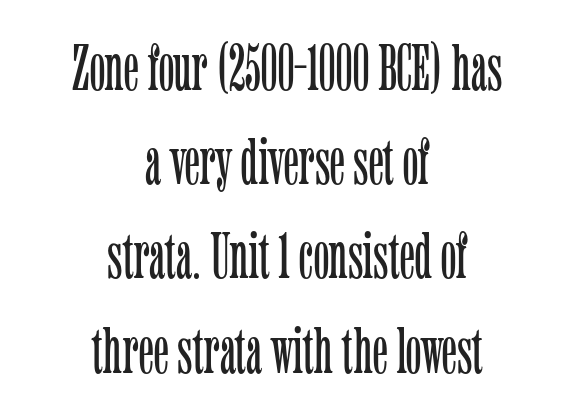
The compositor balanced each line on the midline. The weight tops out at a normal text grade. Tall strokes in this sample are plumb rather than angled. Caption: standard tracking, unaltered.
